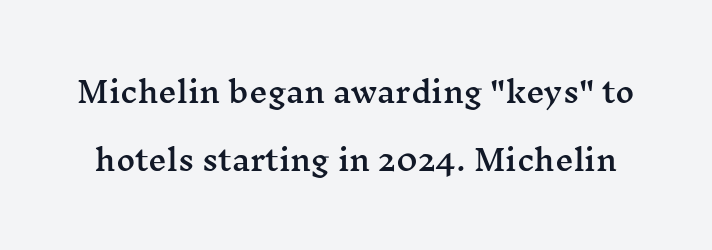
A bare baseline throughout the passage. Font category for this specimen: serif. Here the designer chose a conventional face with non-uniform glyph widths. The designer dialed line spacing up above the default.
